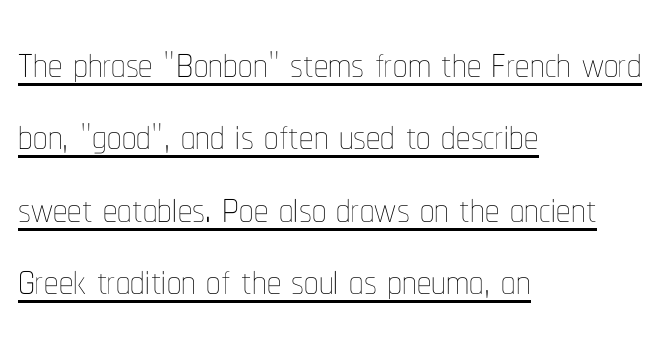
{"italic": "no", "bold": "no", "weight": "thin", "width": "condensed", "stroke_contrast": "low", "x_height": "medium", "monospaced": "no", "underline": "yes", "align": "left", "line_spacing": "normal", "line_spacing_ratio": 1.27, "letter_spacing": "normal", "letter_spacing_em": 0.0, "glyph_px": 57}
